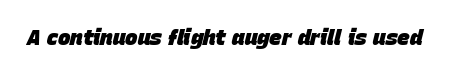
{"italic": "yes", "lean": "right", "slant_degrees": 15, "bold": "yes", "underline": "no", "letter_spacing": "normal", "letter_spacing_em": 0.0, "glyph_px": 21}
